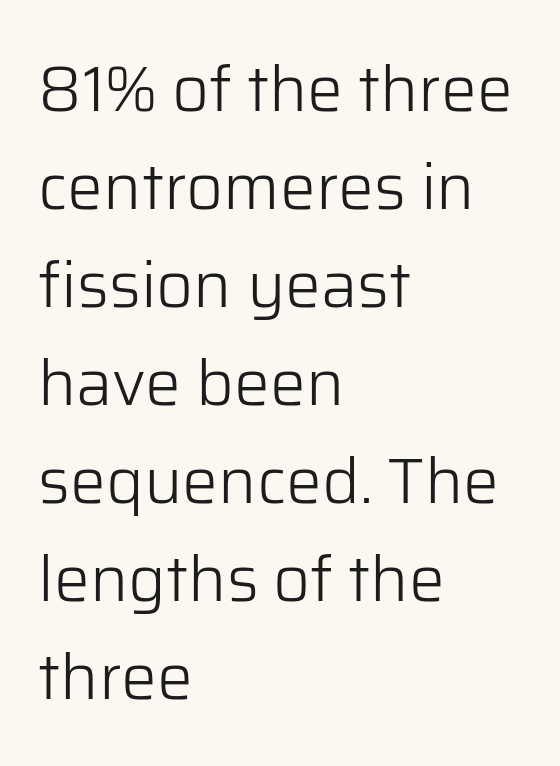
The image shows 64 px light sans-serif type, upright; set left-aligned, normal line spacing (1.53x), normal letter spacing, not underlined; low stroke contrast and a medium x-height.
